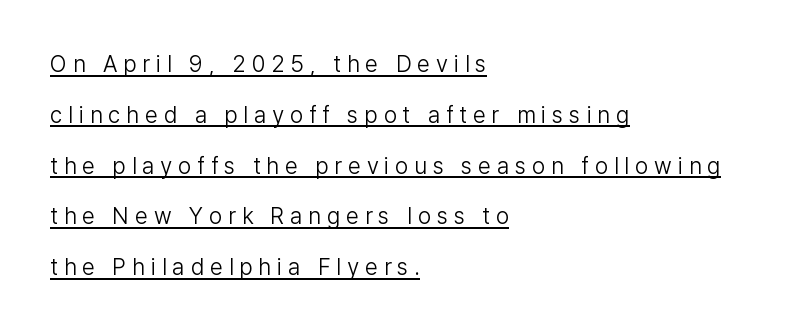
{"italic": "no", "bold": "no", "underline": "yes", "align": "left", "line_spacing": "loose", "line_spacing_ratio": 2.21, "letter_spacing": "wide", "letter_spacing_em": 0.26, "glyph_px": 23}
